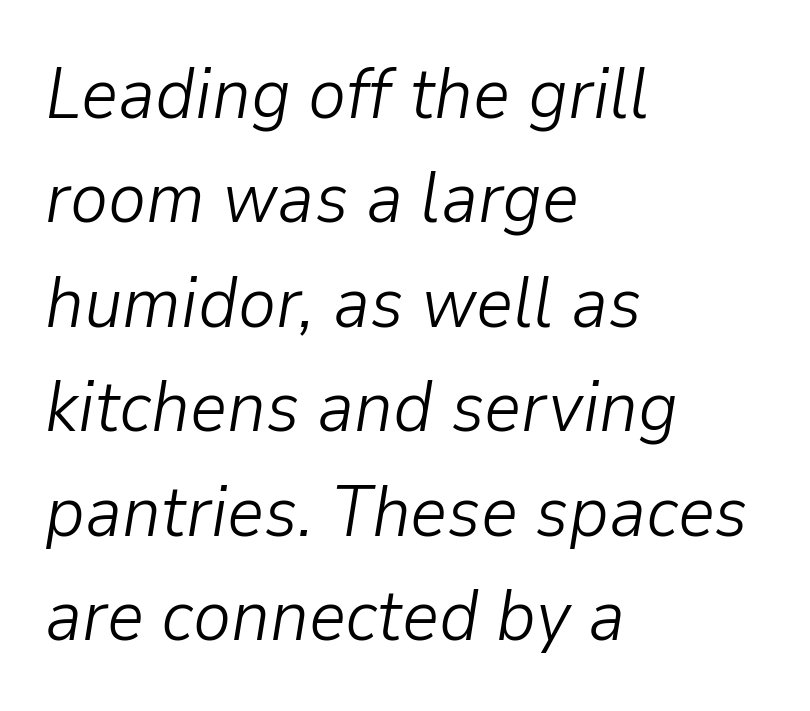
Each word holds together tightly as a unit, with standard inter-letter gaps. Is this a fixed-width face? No — the glyphs have proportional, varying widths. This is not heavy type; no bold has been used. All the whitespace from short lines collects on the right. Students, observe: this is what conventionally led text looks like.
